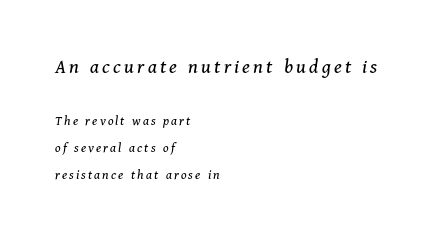
The image shows 21 px text type, italic (leaning right); set left-aligned, loose line spacing (1.94x), not underlined; the first (top) block is 1.5x larger.
